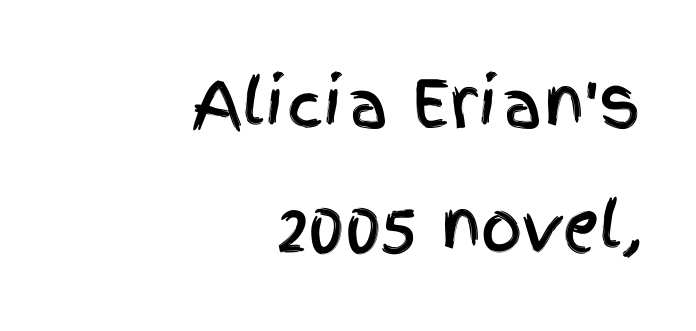
Nothing unusual about the tracking: characters are spaced as the font intends. The setting favours the right margin, as signatures and pull-quotes sometimes do. Compared with typical paragraphs, the rows here are farther apart. To sum up the face: it is a sans, with no serifs. Looks like regular typesetting: each glyph gets only the width it needs.
